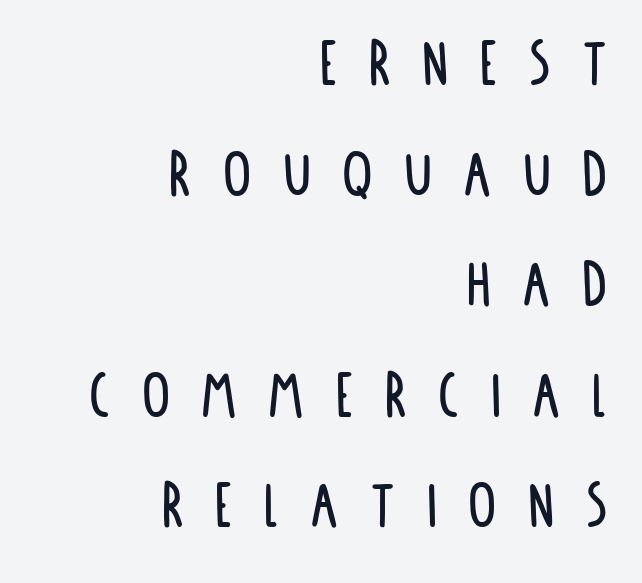
Q: Is the text italic (slanted)? A: No, it is upright.
Q: Is the typeface a serif or a sans-serif typeface? A: Sans-serif.
Q: Is the text underlined? A: No.
Q: How is the paragraph aligned? A: Right-aligned.
Q: Is the spacing between letters normal or unusually wide? A: Unusually wide.
Q: Is the spacing between lines tight, normal or loose? A: Normal.
Q: Width (condensed, normal, or wide)? A: Condensed.
Q: Stroke contrast? A: Low.
Q: x-height? A: Large.
Q: Monospaced? A: No.
